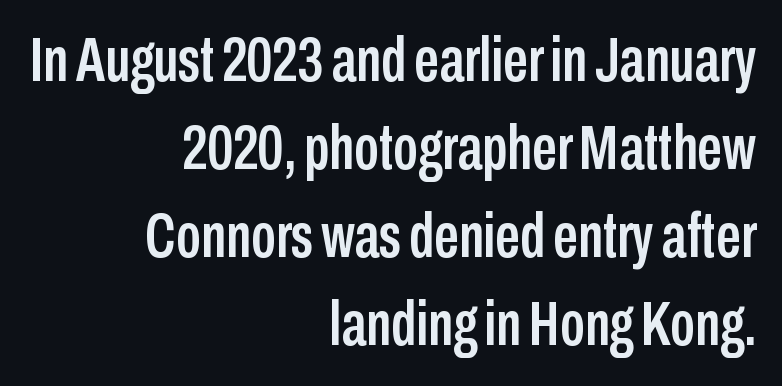
Q: Is the text italic (slanted)? A: No, it is upright.
Q: Is the typeface a serif or a sans-serif typeface? A: Sans-serif.
Q: Is the text underlined? A: No.
Q: How is the paragraph aligned? A: Right-aligned.
Q: Is the spacing between letters normal or unusually wide? A: Normal.
Q: Is the spacing between lines tight, normal or loose? A: Normal.
Q: Width (condensed, normal, or wide)? A: Condensed.
Q: Stroke contrast? A: Low.
Q: x-height? A: Medium.
Q: Monospaced? A: No.
